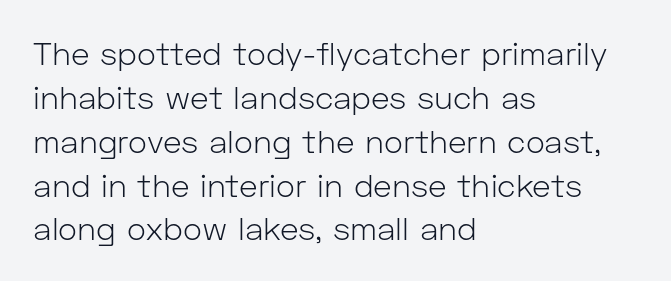
Think of a printed novel: that variable character pitch is what you see here. Characters follow at the spacing the type designer built in. The lettering holds an erect, upright posture throughout. The text was rendered using a sans face with plain stroke endings. The foot of each line stays bare and open. Nothing heavy about these letters — not bold at all.
